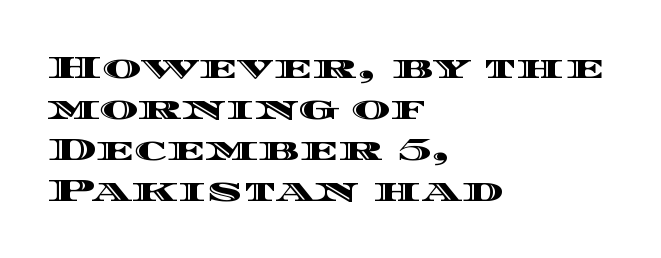
The image shows 33 px wide type, upright; set left-aligned, line spacing 1.24x, normal letter spacing, not underlined; a large x-height.
